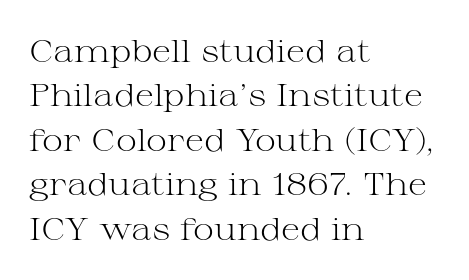
{"serif": "yes", "italic": "no", "bold": "no", "weight": "light", "width": "wide", "stroke_contrast": "medium", "x_height": "medium", "monospaced": "no", "underline": "no", "align": "left", "line_spacing": "normal", "line_spacing_ratio": 1.39, "letter_spacing": "normal", "letter_spacing_em": 0.0, "glyph_px": 32}
